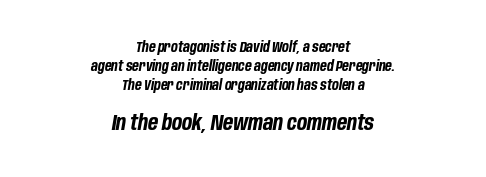
The characters look thick and weighty, a clear bold. Reading top to bottom, the characters get bigger at the block break. Every character sits at an angle, as italics do. In terms of letterspacing, this is plain default setting.
